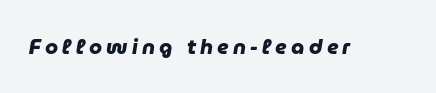
The image shows 21 px bold type; set unusually wide letter spacing (+0.2 em), not underlined.
